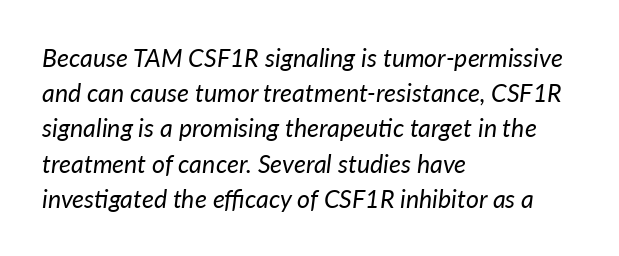
The image shows 25 px text type, italic (leaning right); set left-aligned, normal line spacing (1.41x), normal letter spacing, not underlined.
